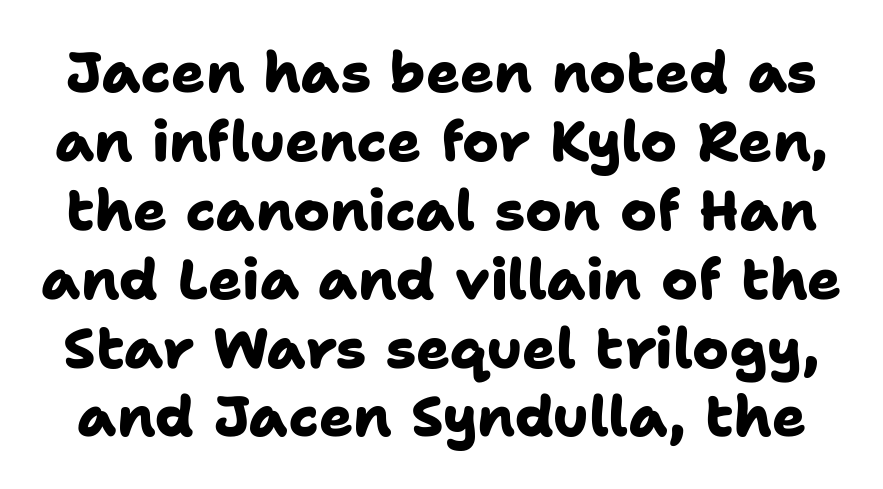
The image shows 56 px heavy sans-serif type; set line spacing 1.23x, normal letter spacing, not underlined; low stroke contrast and a medium x-height.
